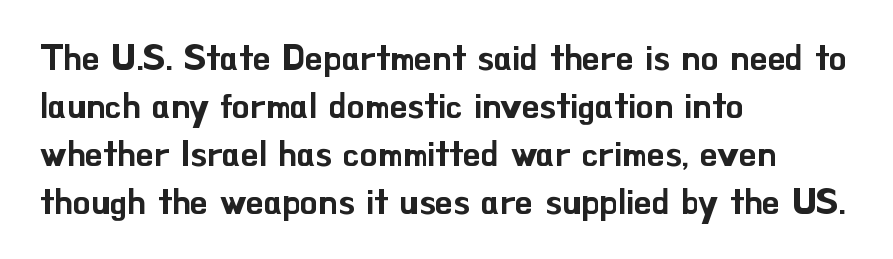
The lines are quadded left. No italicization has been applied; the sample stays upright. Type style note: lacks serifs. One glance says typical: line gaps are just what's usual. The space beneath each line is pristine and unruled. Between one letter and the next there's only the usual sliver of space.
